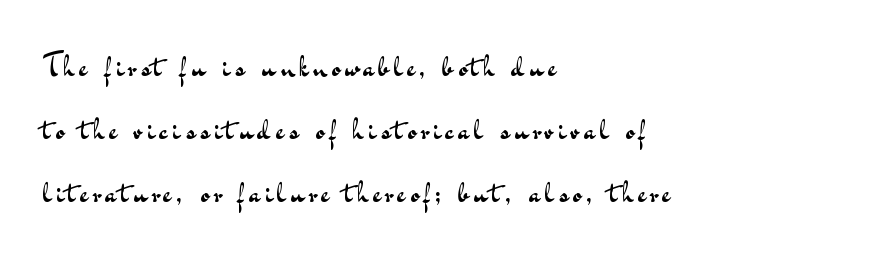
The image shows 31 px regular-weight, wide sans-serif type; set left-aligned, loose line spacing (2.03x), not underlined; medium stroke contrast and a small x-height.
